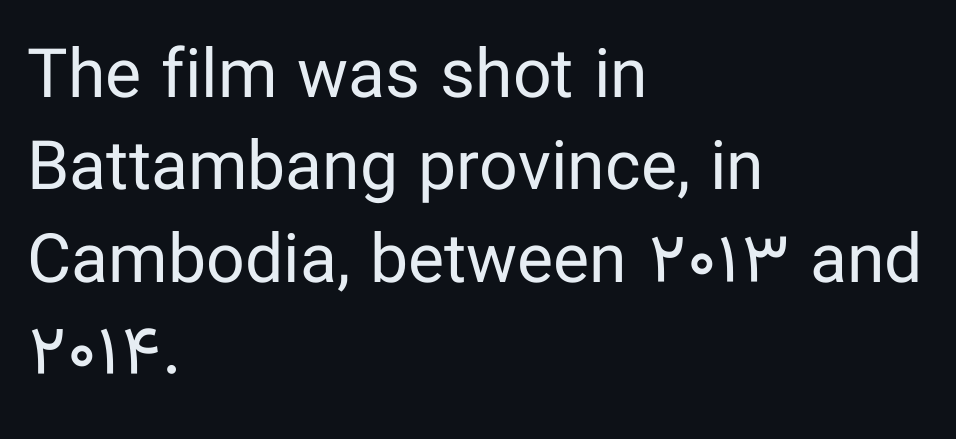
The image shows 68 px regular-weight sans-serif type, upright; set left-aligned, normal line spacing (1.36x), normal letter spacing, not underlined; low stroke contrast and a medium x-height.
